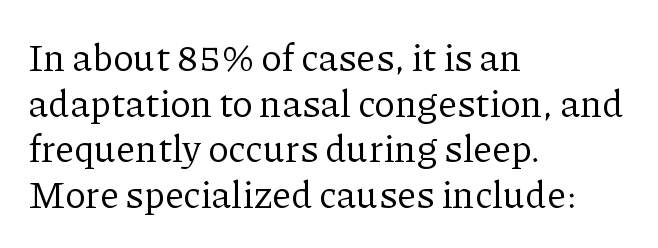
Q: Is the text bold? A: No.
Q: Is the text italic (slanted)? A: No, it is upright.
Q: Is the typeface a serif or a sans-serif typeface? A: Serif.
Q: Is the text underlined? A: No.
Q: How is the paragraph aligned? A: Left-aligned.
Q: Is the spacing between letters normal or unusually wide? A: Normal.
Q: Width (condensed, normal, or wide)? A: Normal.
Q: Stroke contrast? A: Low.
Q: x-height? A: Medium.
Q: Monospaced? A: No.
